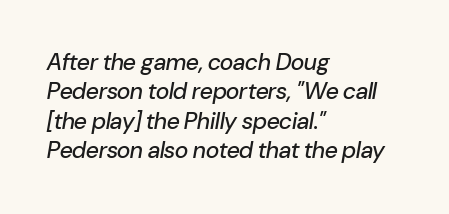
The image shows 23 px text type, italic (leaning right); set left-aligned, normal line spacing (1.28x), normal letter spacing, not underlined.
